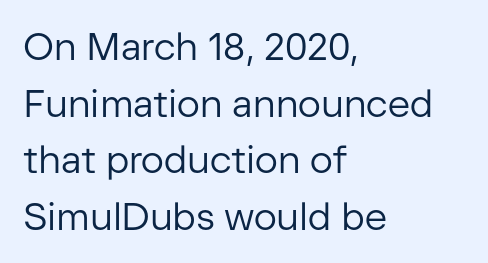
The image shows 38 px regular-weight sans-serif type, upright; set left-aligned, normal line spacing (1.49x), normal letter spacing, not underlined; low stroke contrast and a medium x-height.
